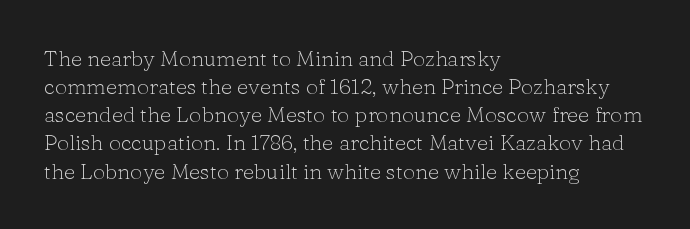
The image shows 22 px text type, upright; set left-aligned, normal line spacing (1.28x), normal letter spacing, not underlined.
